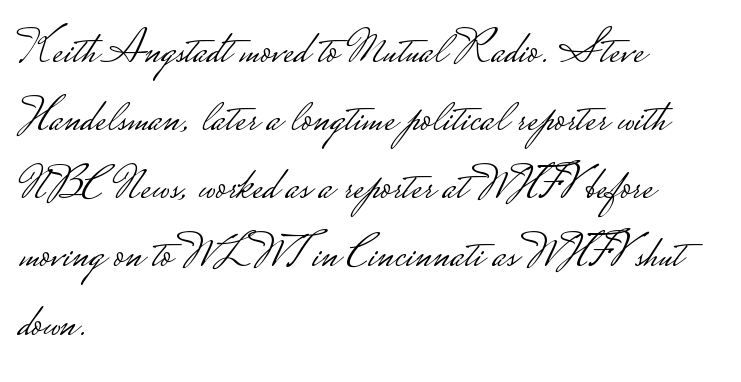
{"serif": "no", "bold": "no", "weight": "light", "width": "wide", "stroke_contrast": "low", "monospaced": "no", "underline": "no", "align": "left", "line_spacing": "normal", "line_spacing_ratio": 1.45, "letter_spacing": "normal", "letter_spacing_em": 0.0, "glyph_px": 47}
